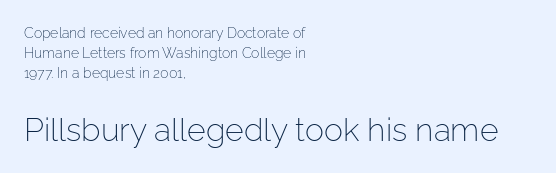
The image shows 32 px light sans-serif type, upright; set left-aligned, normal line spacing (1.43x), normal letter spacing, not underlined; the second (bottom) block is 2.29x larger; low stroke contrast and a medium x-height.
